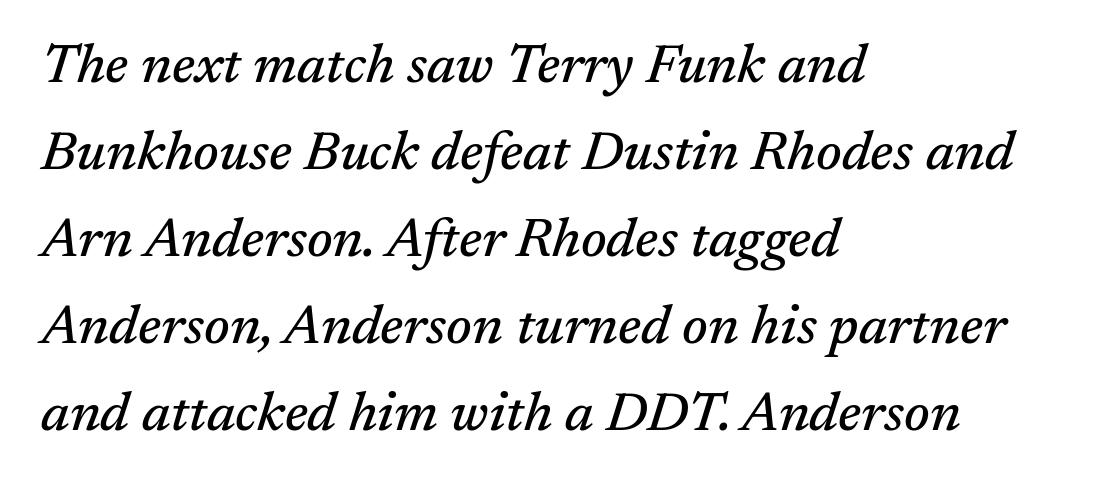
The specimen omits any rule beneath the text block's lines. Line spacing here is normal. Line beginnings align vertically; line endings do not. I'd call this a serif setting — the letters wear small feet. Notice how the stems are inclined rather than vertical — that's the hallmark of italics.
